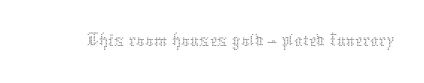
The image shows 42 px thin type, upright; set normal letter spacing, not underlined; medium stroke contrast and a medium x-height.
